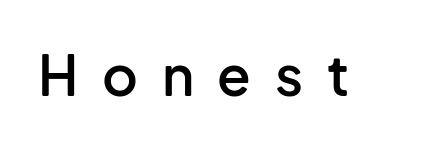
{"serif": "no", "italic": "no", "bold": "semi", "weight": "semibold", "width": "normal", "stroke_contrast": "low", "x_height": "medium", "monospaced": "no", "underline": "no", "letter_spacing": "wide", "letter_spacing_em": 0.43, "glyph_px": 55}
